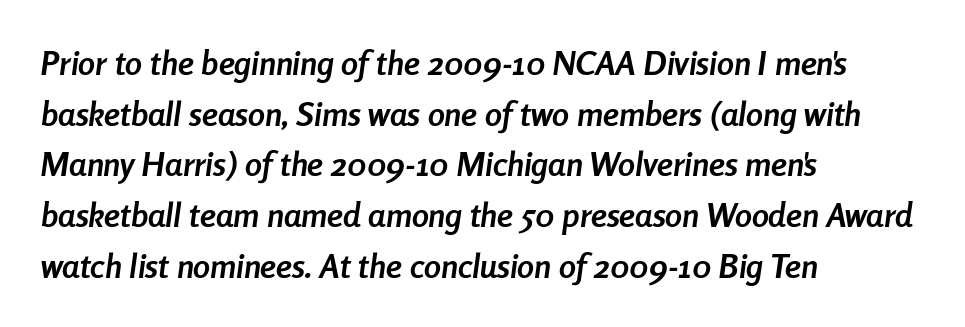
The image shows 34 px semibold, condensed type, italic (leaning right); set left-aligned, normal line spacing (1.49x), normal letter spacing, not underlined; low stroke contrast and a medium x-height.
